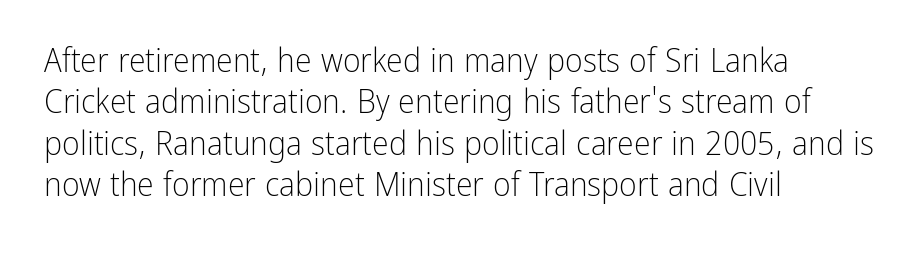
Q: Is the text bold? A: No.
Q: Is the text italic (slanted)? A: No, it is upright.
Q: Is the typeface a serif or a sans-serif typeface? A: Sans-serif.
Q: Is the text underlined? A: No.
Q: How is the paragraph aligned? A: Left-aligned.
Q: Is the spacing between letters normal or unusually wide? A: Normal.
Q: Width (condensed, normal, or wide)? A: Condensed.
Q: Stroke contrast? A: Low.
Q: x-height? A: Medium.
Q: Monospaced? A: No.
